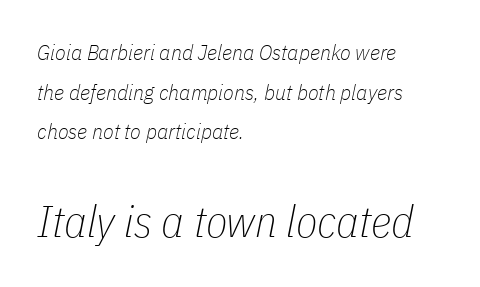
Q: Is the text bold? A: No.
Q: Is the text italic (slanted)? A: Yes, it leans right by about 11 degrees.
Q: Is the text underlined? A: No.
Q: How is the paragraph aligned? A: Left-aligned.
Q: Is the spacing between letters normal or unusually wide? A: Normal.
Q: Which block of text is set in a larger size, the first (top) or the second (bottom)? A: The second (bottom) one.
Q: Width (condensed, normal, or wide)? A: Condensed.
Q: Stroke contrast? A: Low.
Q: x-height? A: Medium.
Q: Monospaced? A: No.
